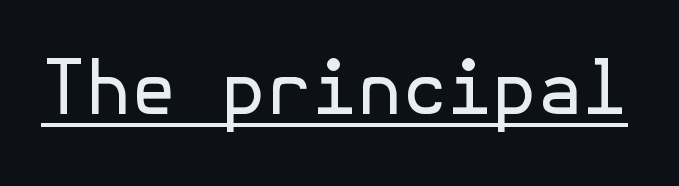
{"serif": "no", "italic": "no", "bold": "no", "weight": "regular", "width": "normal", "x_height": "medium", "underline": "yes", "letter_spacing": "normal", "letter_spacing_em": 0.0, "glyph_px": 73}
